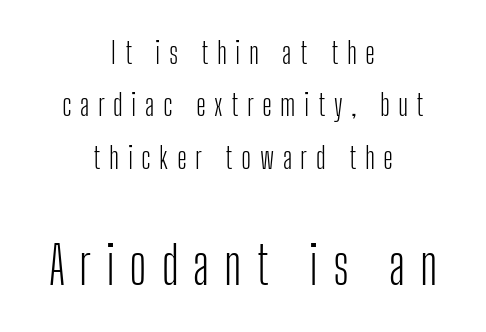
Q: Is the text bold? A: No.
Q: Is the text italic (slanted)? A: No, it is upright.
Q: Is the typeface a serif or a sans-serif typeface? A: Sans-serif.
Q: Is the text underlined? A: No.
Q: How is the paragraph aligned? A: Centered.
Q: Is the spacing between letters normal or unusually wide? A: Unusually wide.
Q: Which block of text is set in a larger size, the first (top) or the second (bottom)? A: The second (bottom) one.
Q: Width (condensed, normal, or wide)? A: Condensed.
Q: Stroke contrast? A: Low.
Q: x-height? A: Medium.
Q: Monospaced? A: No.
